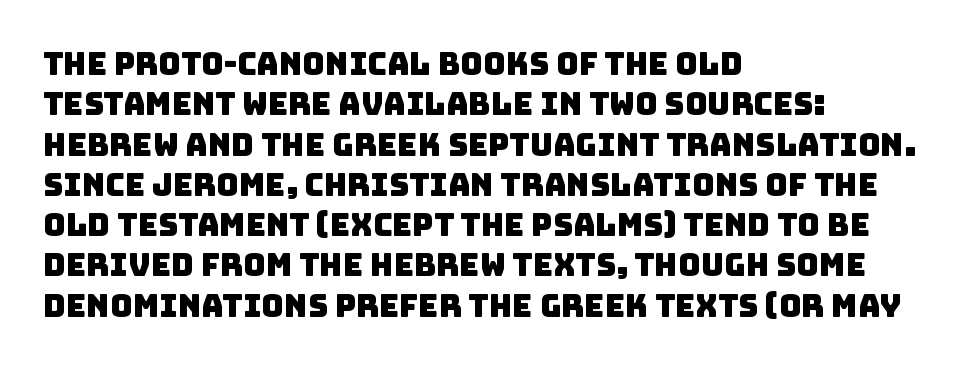
Caption: standard tracking, unaltered. One glance says typical: line gaps are just what's usual. The rendering shows plain stroke endings on the letterforms — a sans-serif design. The rendering uses natural spacing where letterforms have individual widths. Horizontally, the lines are justified to the leading edge only.
